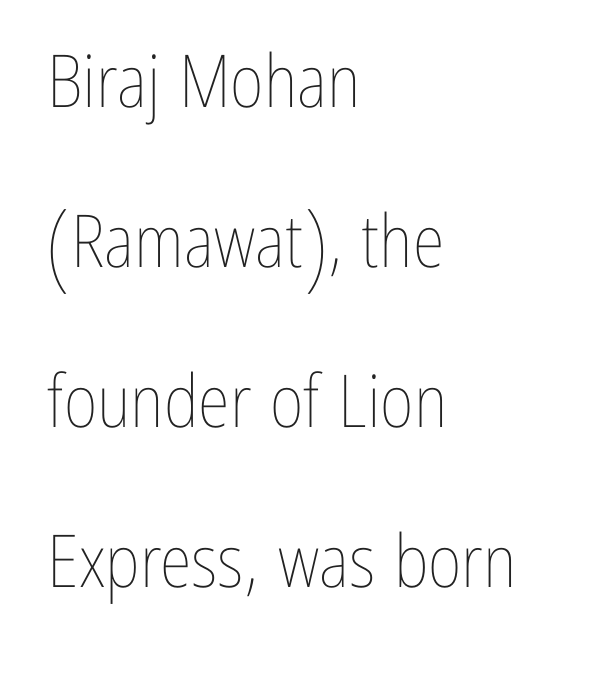
Q: Is the text bold? A: No.
Q: Is the text italic (slanted)? A: No, it is upright.
Q: Is the text underlined? A: No.
Q: How is the paragraph aligned? A: Left-aligned.
Q: Is the spacing between letters normal or unusually wide? A: Normal.
Q: Is the spacing between lines tight, normal or loose? A: Loose.
Q: Width (condensed, normal, or wide)? A: Condensed.
Q: Stroke contrast? A: Low.
Q: x-height? A: Medium.
Q: Monospaced? A: No.
